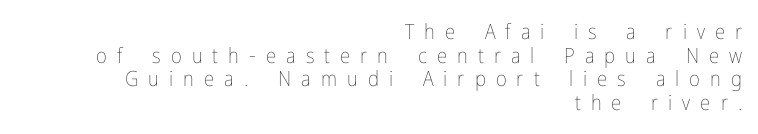
The string is rendered with underlining switched off. No extra ink here — the face is not bold. The ragged edge is on the left, which tells us the setting is flush right. Unlike italic type, these characters show no tilt at all.
